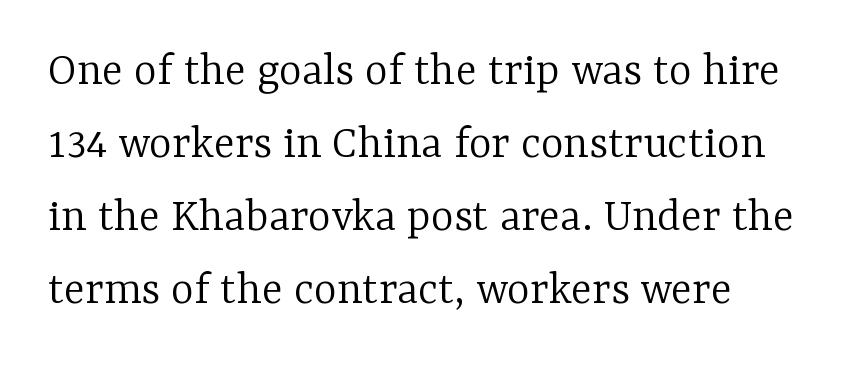
Q: Is the text bold? A: No.
Q: Is the text italic (slanted)? A: No, it is upright.
Q: Is the typeface a serif or a sans-serif typeface? A: Serif.
Q: Is the text underlined? A: No.
Q: Is the spacing between letters normal or unusually wide? A: Normal.
Q: Is the spacing between lines tight, normal or loose? A: Normal.
Q: Width (condensed, normal, or wide)? A: Normal.
Q: Stroke contrast? A: Low.
Q: x-height? A: Medium.
Q: Monospaced? A: No.
